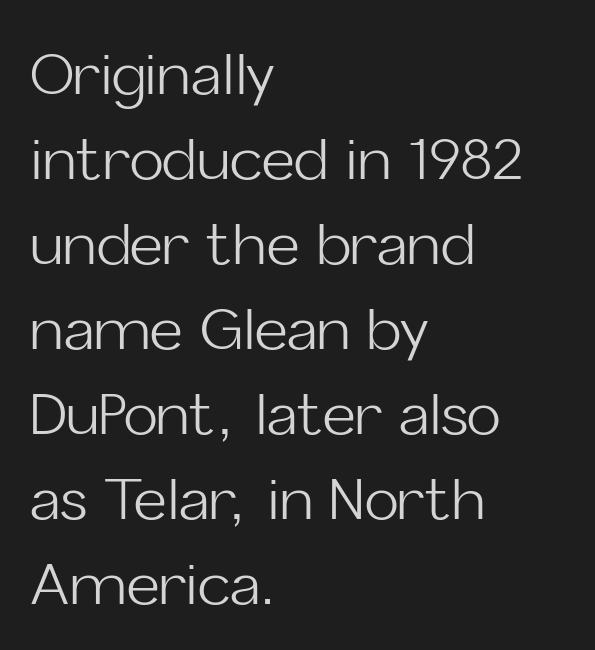
The letters stand straight up with perfectly vertical stems. Line beginnings align vertically; line endings do not. The face used here is proportionally spaced, like ordinary book or web type. Characters follow at the spacing the type designer built in. The vertical gap from one line to the next is medium. Is this a heavy cut? Hardly; it is regular or lighter.
